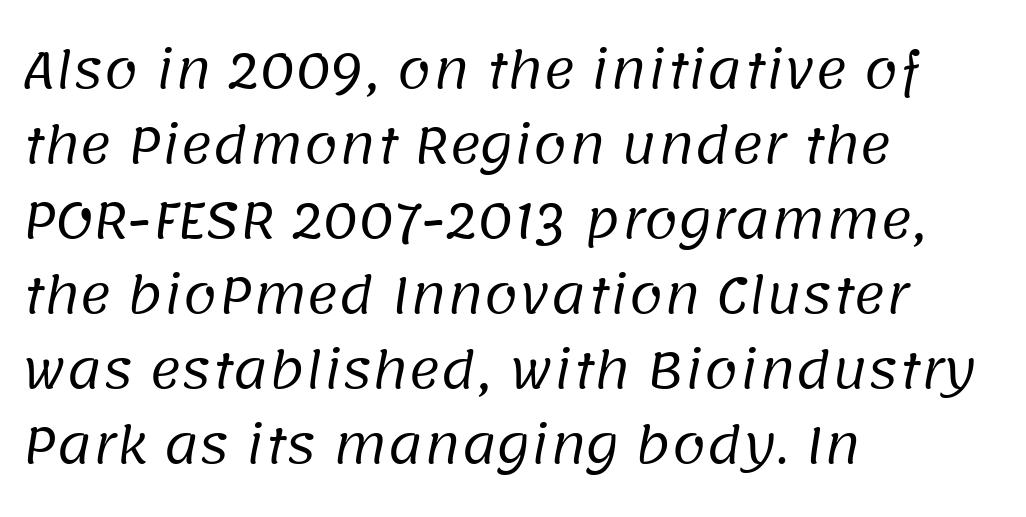
The image shows 49 px regular-weight sans-serif type; set left-aligned, normal line spacing (1.53x), normal letter spacing, not underlined; low stroke contrast and a large x-height.
